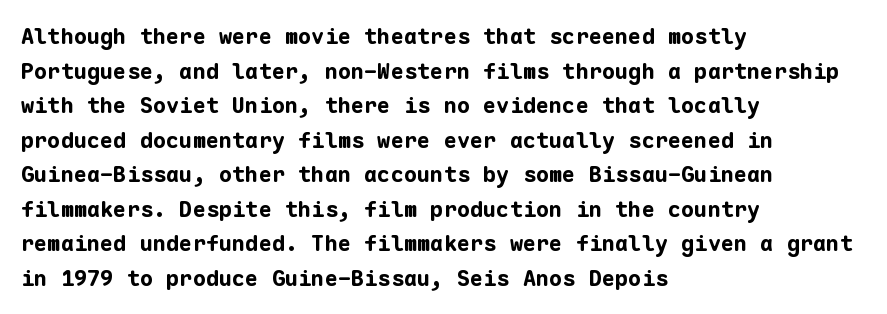
Q: Is the text bold? A: Yes.
Q: Is the text italic (slanted)? A: No, it is upright.
Q: Is the text underlined? A: No.
Q: How is the paragraph aligned? A: Left-aligned.
Q: Is the spacing between letters normal or unusually wide? A: Normal.
Q: Is the spacing between lines tight, normal or loose? A: Normal.
